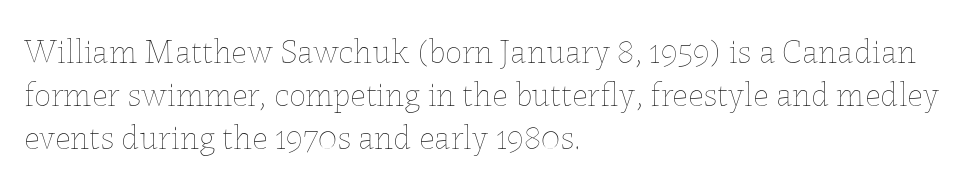
The image shows 34 px thin type, upright; set left-aligned, normal line spacing (1.26x), normal letter spacing, not underlined; low stroke contrast and a medium x-height.
